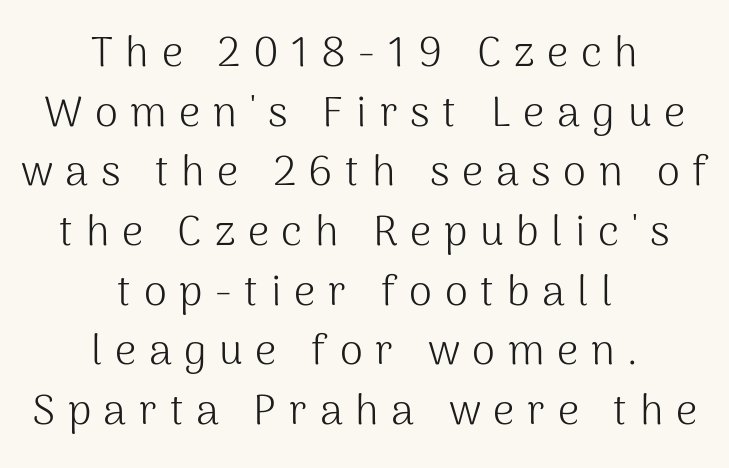
{"serif": "no", "italic": "no", "bold": "no", "weight": "light", "width": "normal", "stroke_contrast": "medium", "x_height": "medium", "monospaced": "no", "underline": "no", "align": "center", "line_spacing": "normal", "line_spacing_ratio": 1.42, "letter_spacing": "wide", "letter_spacing_em": 0.3, "glyph_px": 42}
